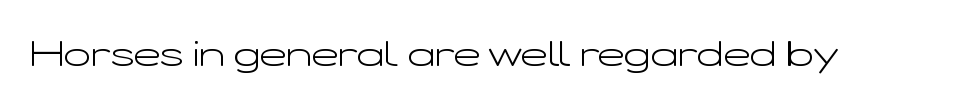
{"serif": "no", "italic": "no", "bold": "no", "weight": "light", "width": "wide", "stroke_contrast": "low", "x_height": "medium", "monospaced": "no", "underline": "no", "letter_spacing": "normal", "letter_spacing_em": 0.0, "glyph_px": 36}
